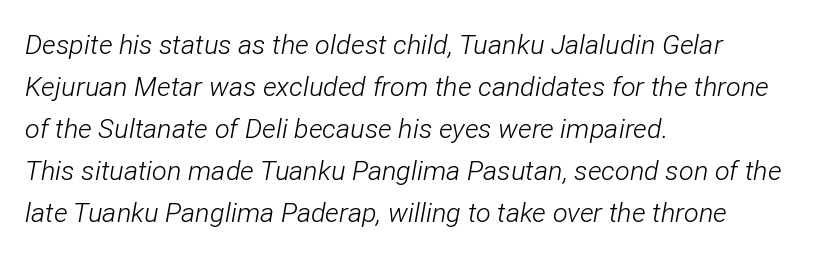
The image shows 27 px text type, italic (leaning right); set left-aligned, normal line spacing (1.56x), normal letter spacing, not underlined.
